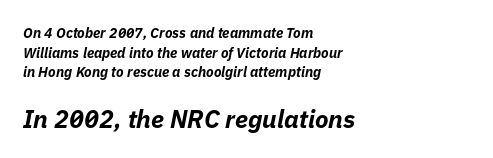
Q: Is the text bold? A: Yes.
Q: Is the text italic (slanted)? A: Yes, it leans right by about 11 degrees.
Q: Is the text underlined? A: No.
Q: How is the paragraph aligned? A: Left-aligned.
Q: Is the spacing between letters normal or unusually wide? A: Normal.
Q: Is the spacing between lines tight, normal or loose? A: Normal.
Q: Which block of text is set in a larger size, the first (top) or the second (bottom)? A: The second (bottom) one.
